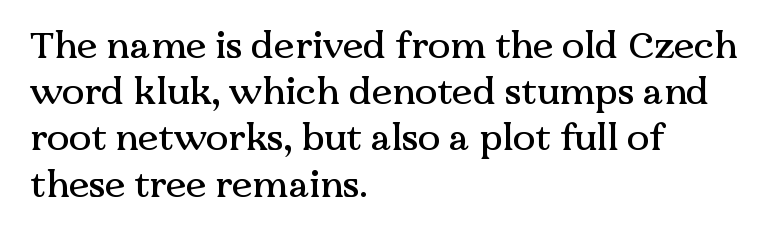
{"serif": "yes", "italic": "no", "width": "normal", "stroke_contrast": "medium", "x_height": "medium", "monospaced": "no", "underline": "no", "align": "left", "line_spacing": "normal", "line_spacing_ratio": 1.25, "letter_spacing": "normal", "letter_spacing_em": 0.0, "glyph_px": 37}
